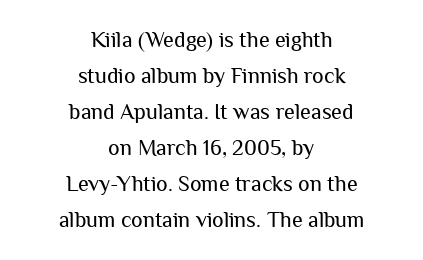
A quiet, ordinary-to-light weight characterises the typeface. Descenders hang freely into open space. The typesetter chose a symmetrical, centered arrangement here. Glyph-to-glyph distance matches everyday printed text.
